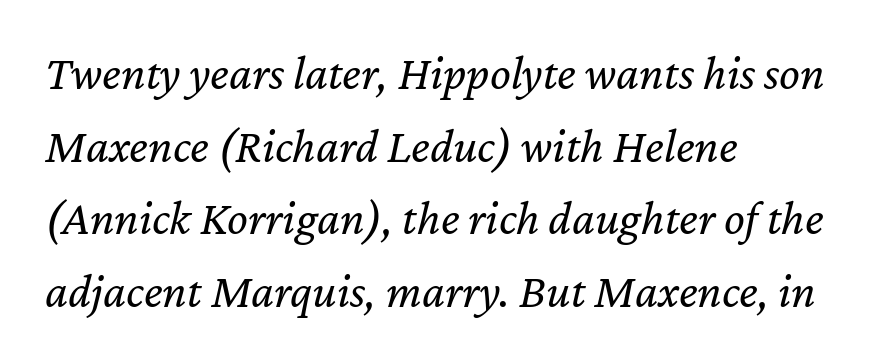
{"italic": "yes", "lean": "right", "slant_degrees": 12, "bold": "no", "weight": "regular", "width": "normal", "stroke_contrast": "low", "x_height": "medium", "monospaced": "no", "underline": "no", "align": "left", "line_spacing": "normal", "line_spacing_ratio": 1.48, "letter_spacing": "normal", "letter_spacing_em": 0.0, "glyph_px": 49}
